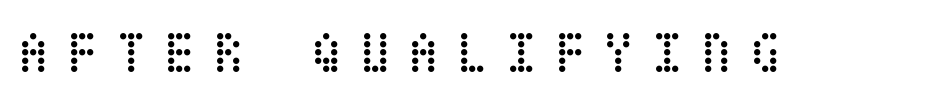
{"italic": "no", "bold": "no", "weight": "regular", "width": "condensed", "stroke_contrast": "low", "x_height": "large", "underline": "no", "letter_spacing": "wide", "letter_spacing_em": 0.28, "glyph_px": 59}
